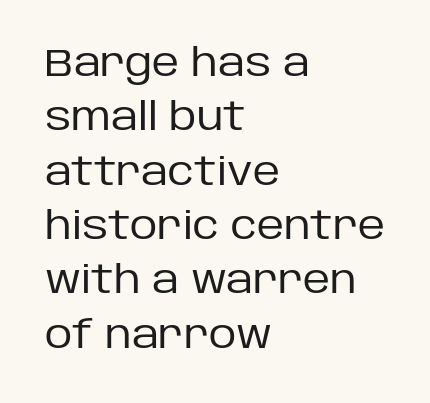
Q: Is the text bold? A: No.
Q: Is the text italic (slanted)? A: No, it is upright.
Q: Is the typeface a serif or a sans-serif typeface? A: Sans-serif.
Q: Is the text underlined? A: No.
Q: How is the paragraph aligned? A: Left-aligned.
Q: Is the spacing between letters normal or unusually wide? A: Normal.
Q: Is the spacing between lines tight, normal or loose? A: Normal.
Q: Width (condensed, normal, or wide)? A: Normal.
Q: Stroke contrast? A: Low.
Q: x-height? A: Large.
Q: Monospaced? A: No.
